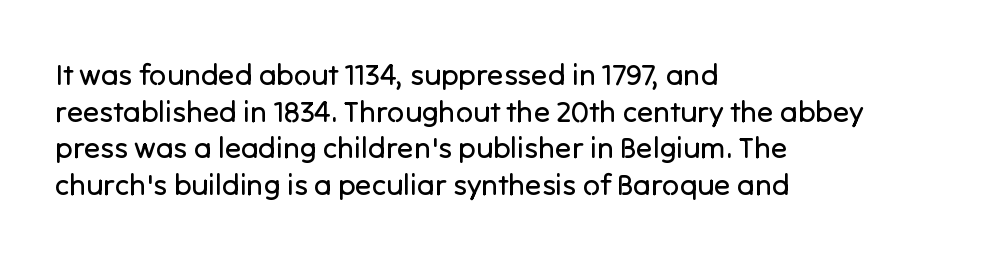
It's the straight-up-and-down kind of type. Heaviness? Minimal to ordinary, like unemphasized prose. Left-aligned paragraph, ragged on the right. How are the letters spaced? Ordinarily, with no added tracking. Character widths vary here, with narrow letters taking less room than wide ones. In terms of letterform style, serifs are entirely absent.
